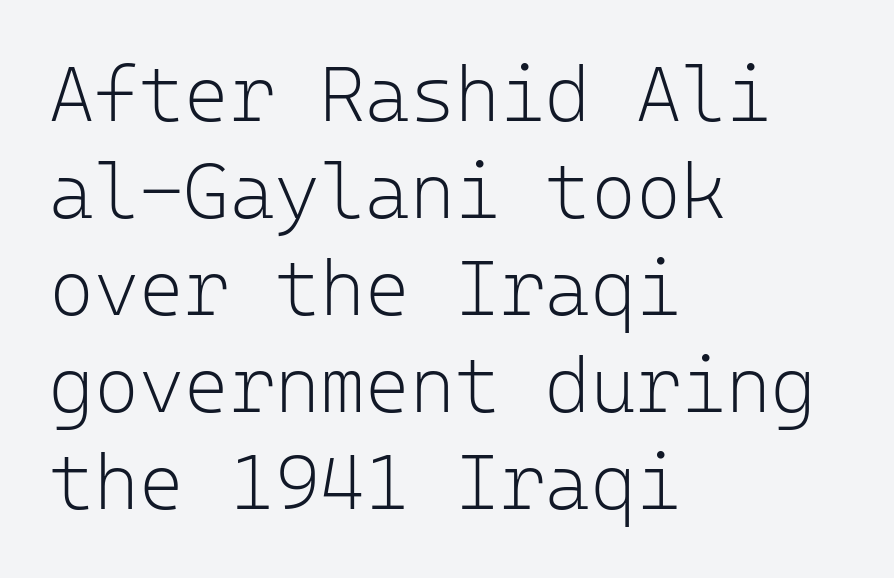
Words appear dense and cohesive because spacing is normal. The typesetter chose a ragged-right arrangement here. Do the characters align in a grid? Yes, the font is monospaced. The glyphs are unaccompanied by any horizontal stroke below them. Every character sits straight up, as roman type does. These lines sit exactly where default settings would place them.
